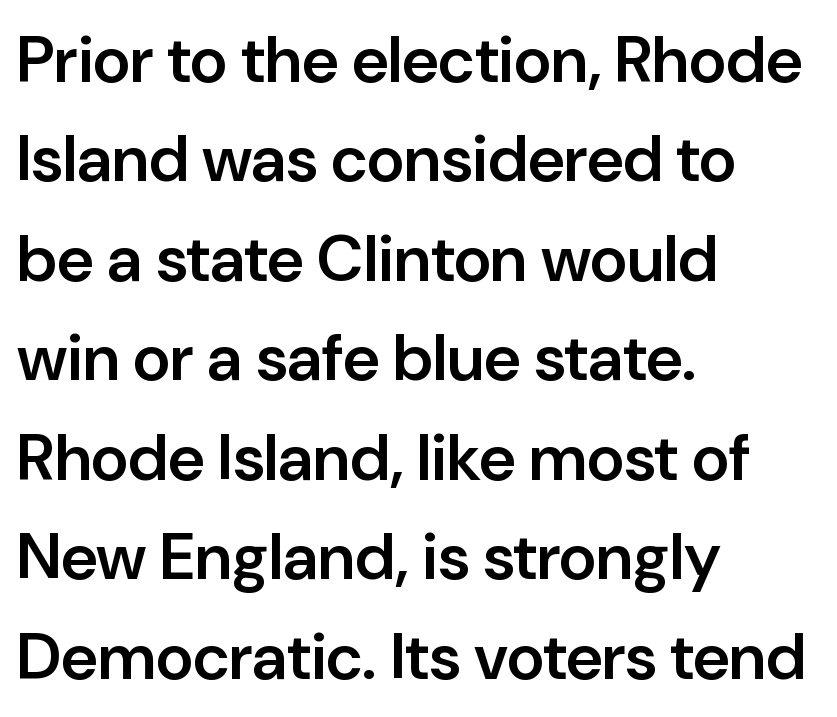
{"serif": "no", "italic": "no", "bold": "semi", "weight": "semibold", "width": "normal", "stroke_contrast": "low", "x_height": "medium", "monospaced": "no", "underline": "no", "align": "left", "line_spacing": "normal", "line_spacing_ratio": 1.53, "letter_spacing": "normal", "letter_spacing_em": 0.0, "glyph_px": 65}
